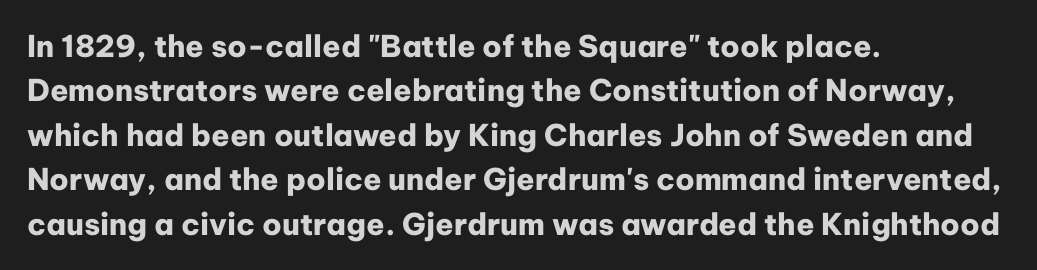
The image shows 30 px heavy sans-serif type, upright; set left-aligned, normal line spacing (1.48x), normal letter spacing, not underlined; low stroke contrast and a medium x-height.
